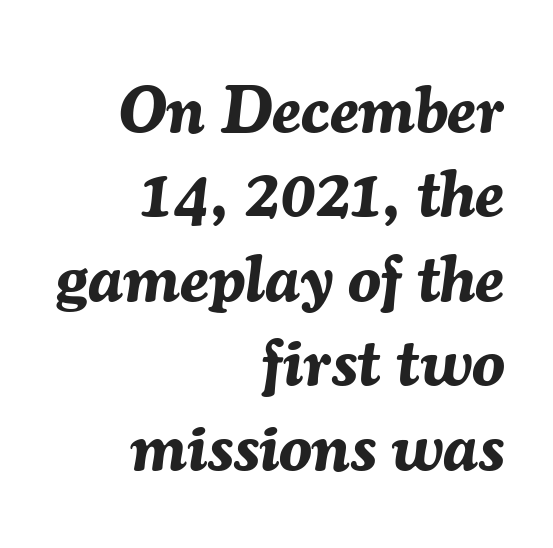
Q: Is the text bold? A: Yes.
Q: Is the text italic (slanted)? A: Yes, it leans right by about 7 degrees.
Q: Is the text underlined? A: No.
Q: How is the paragraph aligned? A: Right-aligned.
Q: Is the spacing between letters normal or unusually wide? A: Normal.
Q: Is the spacing between lines tight, normal or loose? A: Normal.
Q: Width (condensed, normal, or wide)? A: Normal.
Q: Stroke contrast? A: Medium.
Q: x-height? A: Medium.
Q: Monospaced? A: No.
